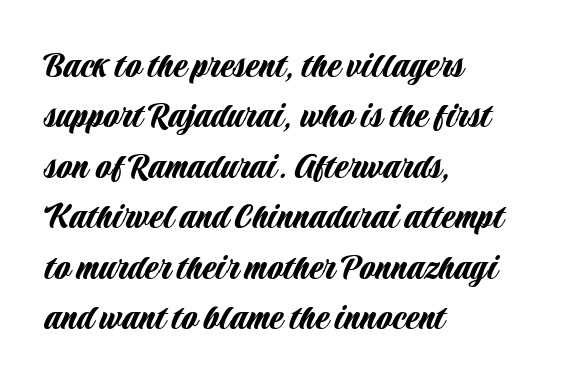
The image shows 40 px condensed sans-serif type; set left-aligned, normal line spacing (1.26x), normal letter spacing, not underlined; low stroke contrast and a large x-height.
